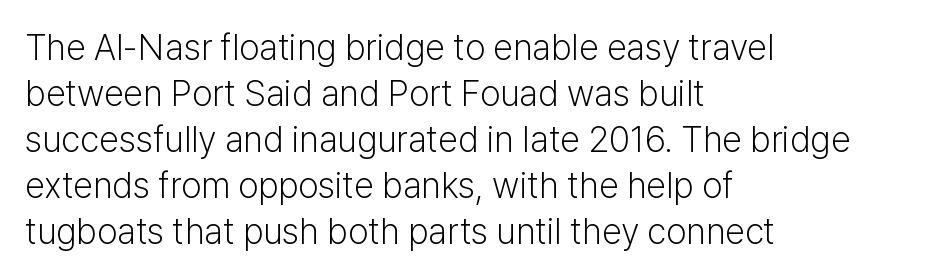
No word sits above an underline. Is there much room between lines? A standard amount, neither cramped nor airy. There is no visible air inserted between adjacent glyphs. Each letter's strokes conclude bluntly, with no projecting serifs. The setting favours the left margin, as ordinary paragraphs usually do. These lines were composed using upright roman letters.
